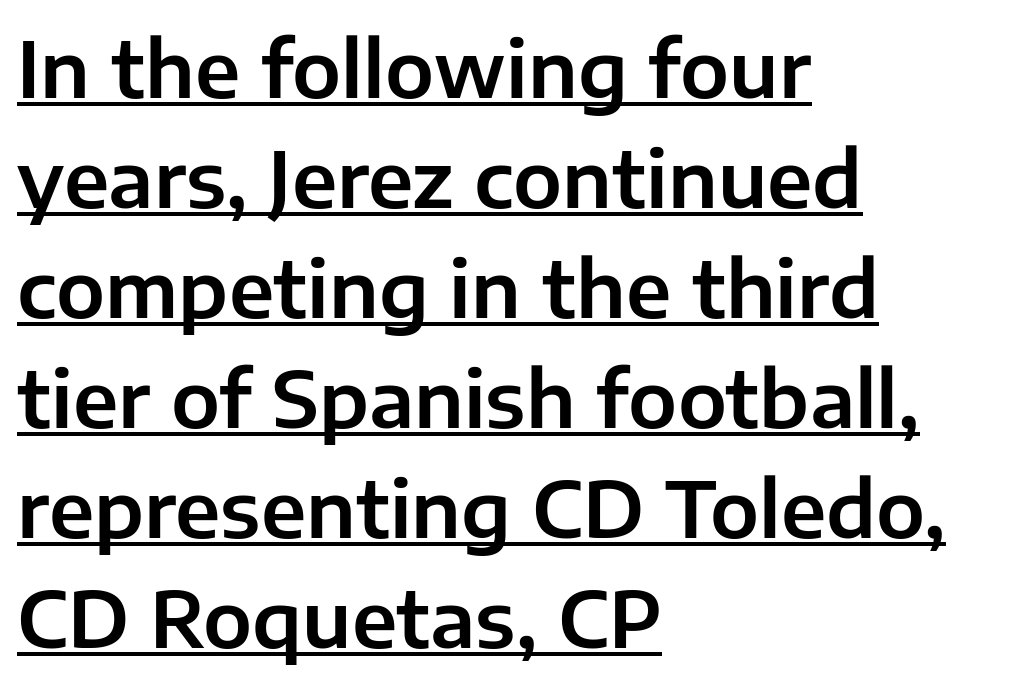
{"serif": "no", "italic": "no", "width": "normal", "stroke_contrast": "low", "x_height": "medium", "monospaced": "no", "underline": "yes", "align": "left", "line_spacing": "normal", "line_spacing_ratio": 1.41, "letter_spacing": "normal", "letter_spacing_em": 0.0, "glyph_px": 78}
